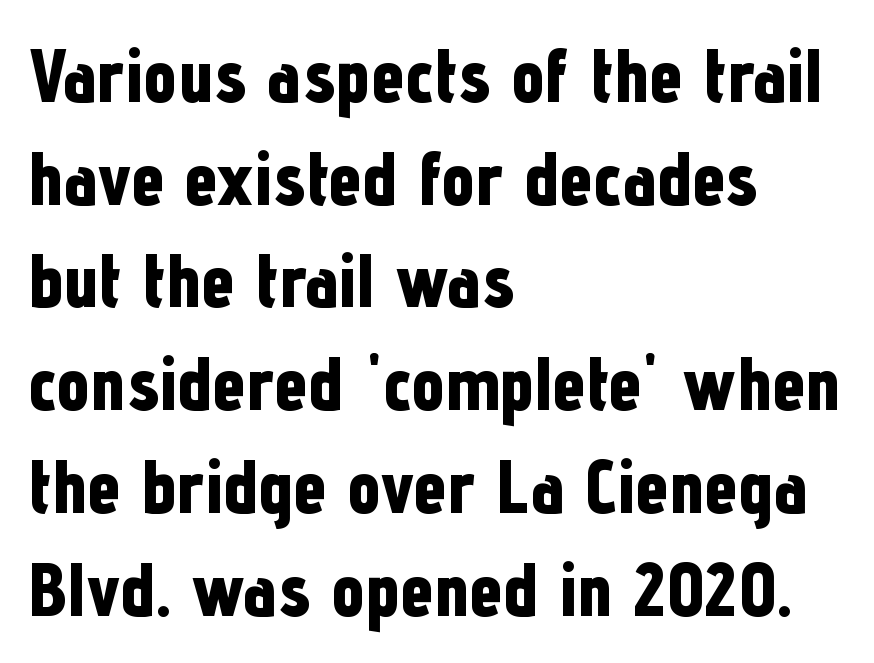
The image shows 75 px bold, condensed sans-serif type, upright; set left-aligned, normal line spacing (1.37x), normal letter spacing, not underlined; low stroke contrast and a medium x-height.
